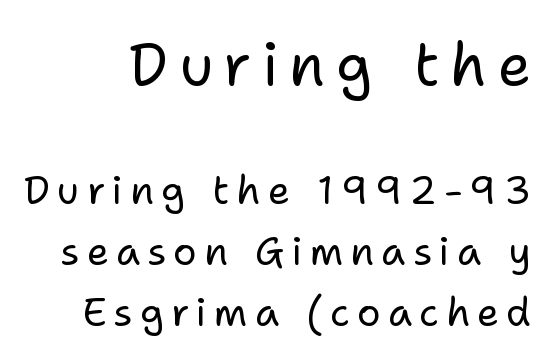
Looks like regular typesetting: each glyph gets only the width it needs. Style check: upright. This rendering employs a face without finishing strokes, i.e., a sans-serif. The string is rendered with underlining switched off.
